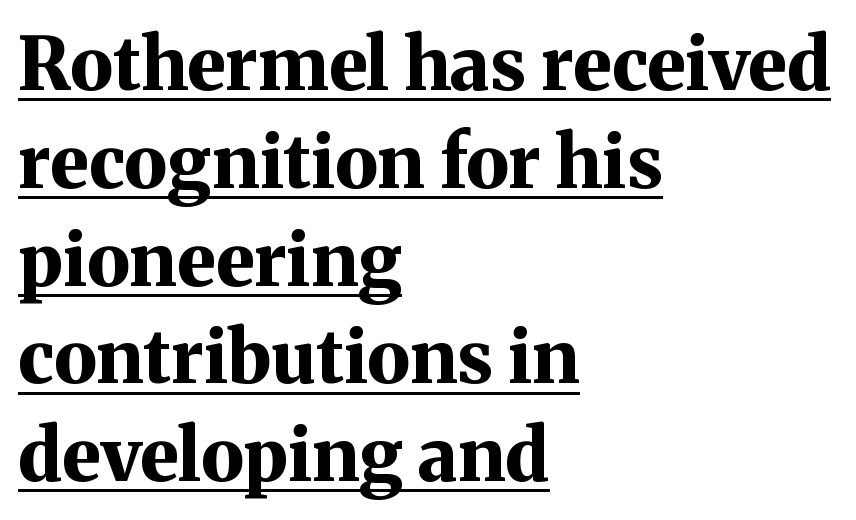
The image shows 73 px bold serif type, upright; set left-aligned, normal line spacing (1.34x), normal letter spacing, underlined; medium stroke contrast and a medium x-height.
